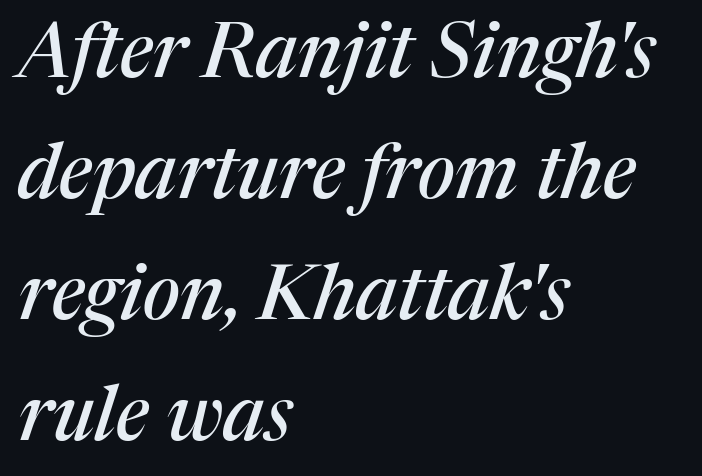
The image shows 76 px serif type, italic (leaning right); set left-aligned, normal line spacing (1.59x), normal letter spacing, not underlined; medium stroke contrast and a medium x-height.
